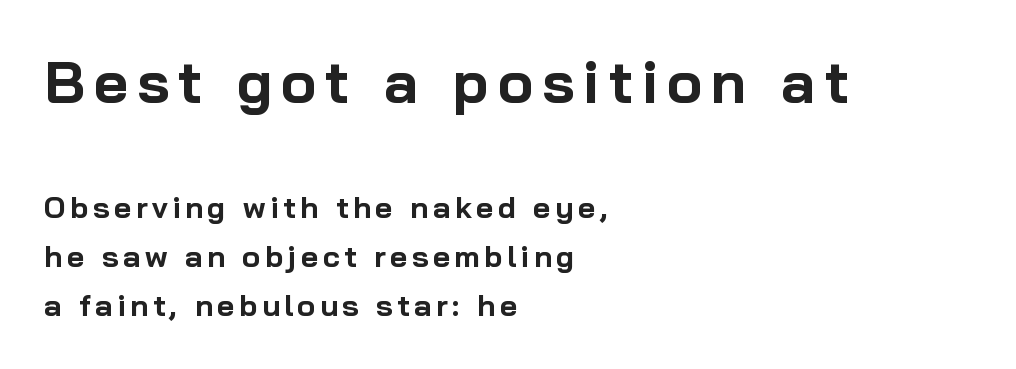
Anything drawn beneath the words? Only blank space. The rendering anchors every line to the left-hand side. The rendering shrinks the type as you move from the upper chunk to the lower. Style check: upright. Spacing verdict: proportional, widths tailored to each character. You can tell from the bare stems that sans-serif type was used.
